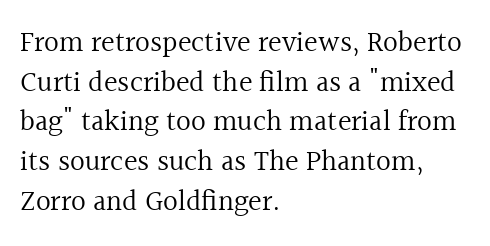
Q: Is the text bold? A: No.
Q: Is the text italic (slanted)? A: No, it is upright.
Q: Is the typeface a serif or a sans-serif typeface? A: Serif.
Q: Is the text underlined? A: No.
Q: How is the paragraph aligned? A: Left-aligned.
Q: Is the spacing between letters normal or unusually wide? A: Normal.
Q: Is the spacing between lines tight, normal or loose? A: Normal.
Q: Width (condensed, normal, or wide)? A: Normal.
Q: x-height? A: Medium.
Q: Monospaced? A: No.
